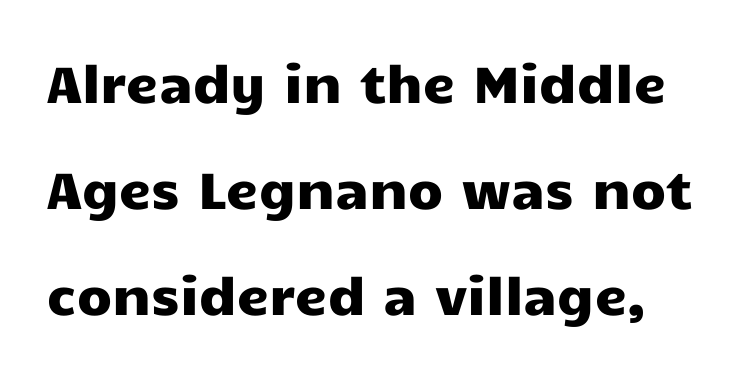
The image shows 51 px wide sans-serif type, upright; set loose line spacing (2.08x), normal letter spacing, not underlined; low stroke contrast and a medium x-height.
